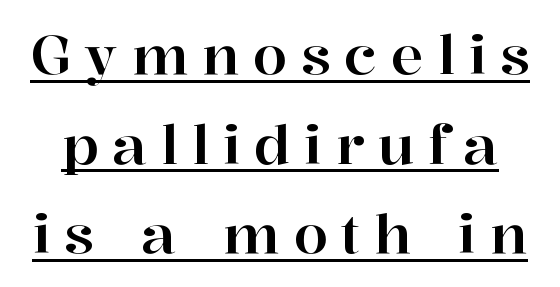
The horizontal fit of the characters is loose and conspicuously gappy. Font category for this specimen: serif. Does a line run under the words? Yes, clearly. The passage shown is typed in a proportional face where columns would drift. Notice how descenders clear the ascenders below comfortably — that's standard leading.
